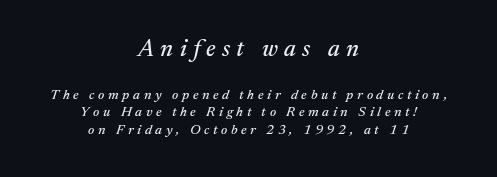
{"italic": "yes", "lean": "right", "slant_degrees": 17, "underline": "no", "align": "center", "line_spacing": "normal", "line_spacing_ratio": 1.27, "letter_spacing": "wide", "letter_spacing_em": 0.26, "larger_block": "first", "size_ratio": 1.71, "glyph_px": 24}
